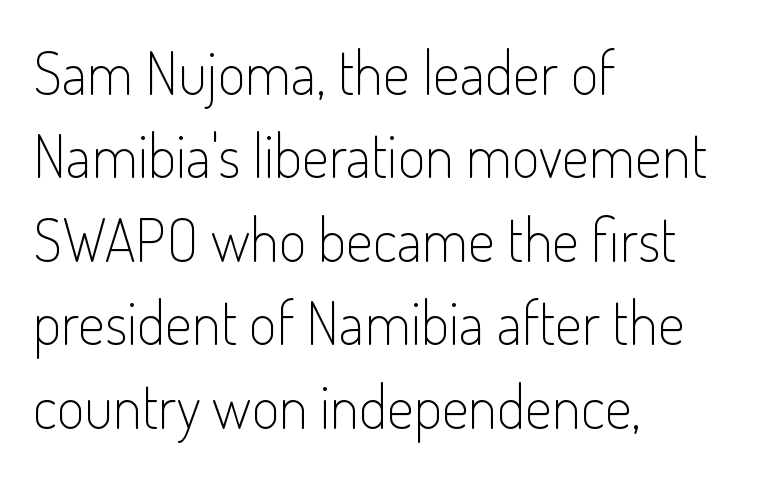
The image shows 60 px light, condensed sans-serif type, upright; set left-aligned, normal line spacing (1.39x), normal letter spacing, not underlined; low stroke contrast and a small x-height.
